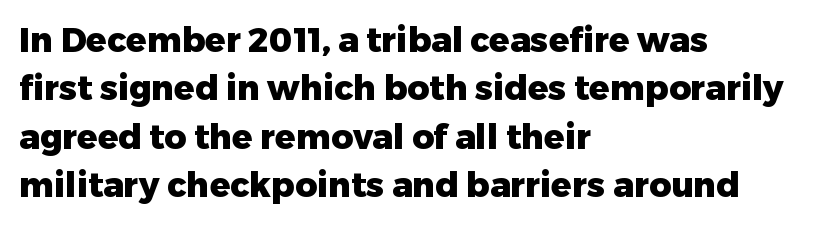
{"serif": "no", "italic": "no", "bold": "yes", "weight": "heavy", "width": "normal", "stroke_contrast": "low", "x_height": "medium", "monospaced": "no", "underline": "no", "align": "left", "line_spacing": "normal", "line_spacing_ratio": 1.42, "letter_spacing": "normal", "letter_spacing_em": 0.0, "glyph_px": 34}
